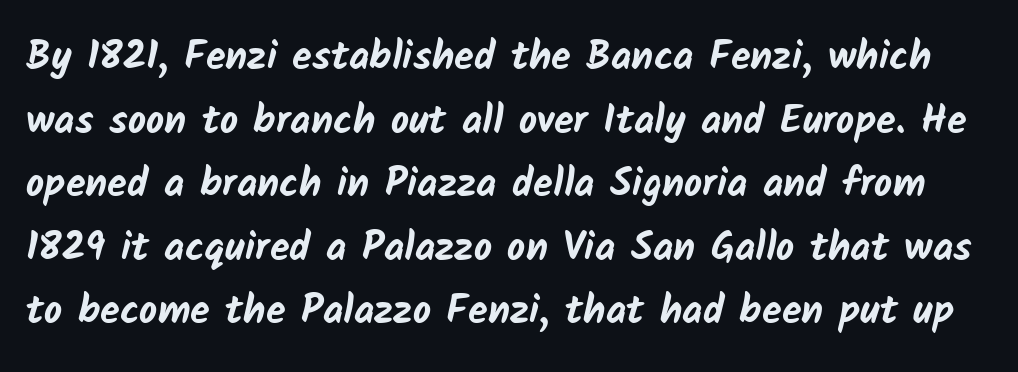
In terms of letterspacing, this is plain default setting. Strong, thick strokes mark this as bold type. A typesetter would call this leading conventional body-copy spacing. Rule under the text: the space is simply empty. Think of a printed novel: that variable character pitch is what you see here.
